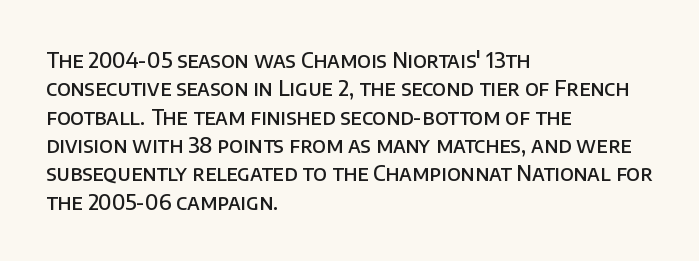
The image shows 21 px text type, upright; set left-aligned, normal line spacing (1.35x), normal letter spacing, not underlined.
